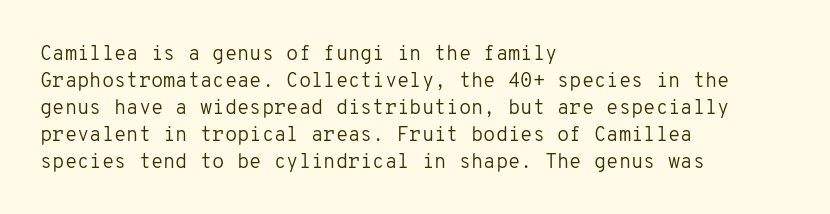
{"italic": "no", "bold": "no", "underline": "no", "align": "left", "line_spacing": "normal", "line_spacing_ratio": 1.35, "letter_spacing": "normal", "letter_spacing_em": 0.0, "glyph_px": 20}
